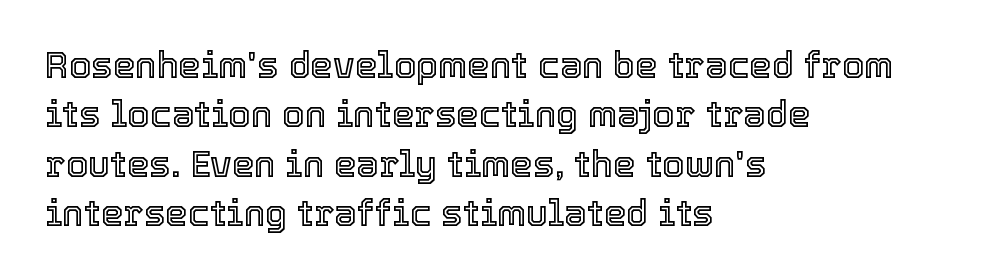
Q: Is the text italic (slanted)? A: No, it is upright.
Q: Is the text underlined? A: No.
Q: How is the paragraph aligned? A: Left-aligned.
Q: Is the spacing between letters normal or unusually wide? A: Normal.
Q: Is the spacing between lines tight, normal or loose? A: Normal.
Q: Width (condensed, normal, or wide)? A: Normal.
Q: x-height? A: Medium.
Q: Monospaced? A: No.
